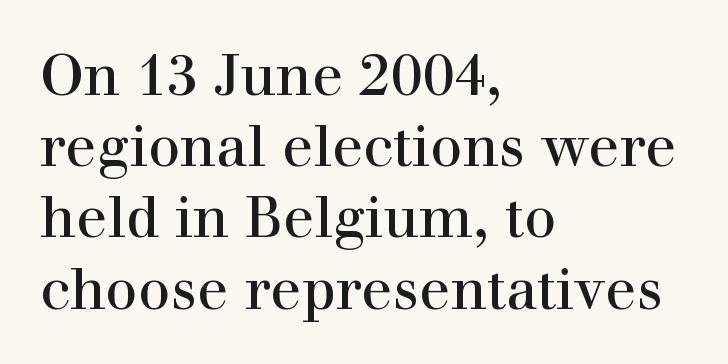
Decoration check: the copy has no underline. How are the letters spaced? Ordinarily, with no added tracking. In terms of leading, this rendering sits right in the middle. Where is the straight margin? On the left. Posture: upright roman.
